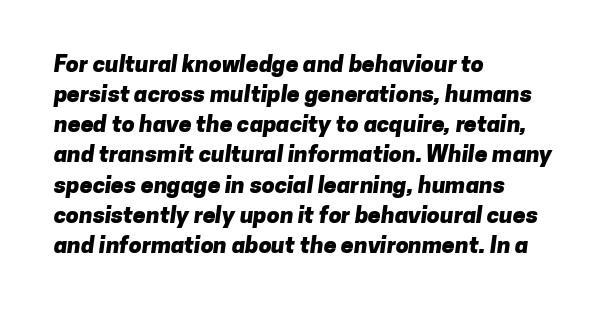
Q: Is the text bold? A: Yes.
Q: Is the text underlined? A: No.
Q: How is the paragraph aligned? A: Left-aligned.
Q: Is the spacing between letters normal or unusually wide? A: Normal.
Q: Is the spacing between lines tight, normal or loose? A: Normal.
